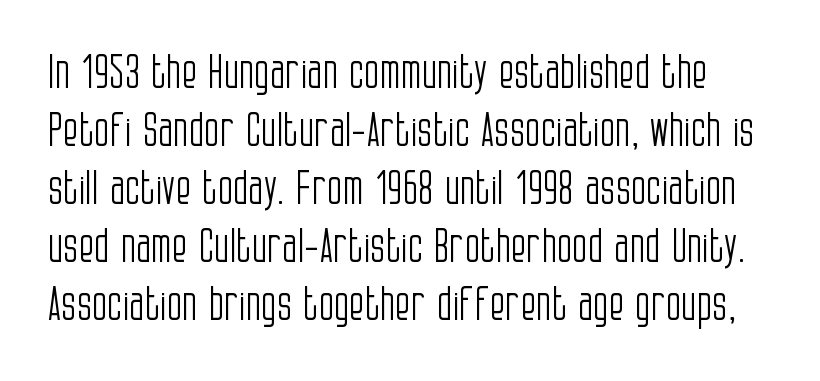
The image shows 45 px light, condensed sans-serif type, upright; set normal line spacing (1.29x), normal letter spacing, not underlined; low stroke contrast and a large x-height.
